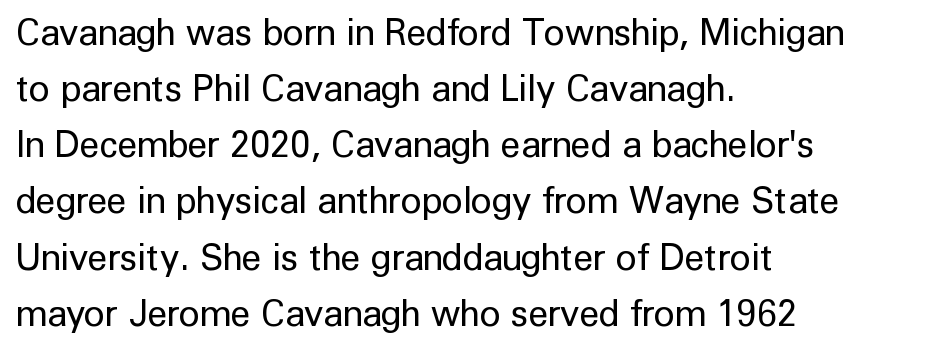
Q: Is the text bold? A: No.
Q: Is the text italic (slanted)? A: No, it is upright.
Q: Is the typeface a serif or a sans-serif typeface? A: Sans-serif.
Q: Is the text underlined? A: No.
Q: How is the paragraph aligned? A: Left-aligned.
Q: Is the spacing between letters normal or unusually wide? A: Normal.
Q: Is the spacing between lines tight, normal or loose? A: Normal.
Q: Width (condensed, normal, or wide)? A: Normal.
Q: Stroke contrast? A: Low.
Q: x-height? A: Medium.
Q: Monospaced? A: No.
